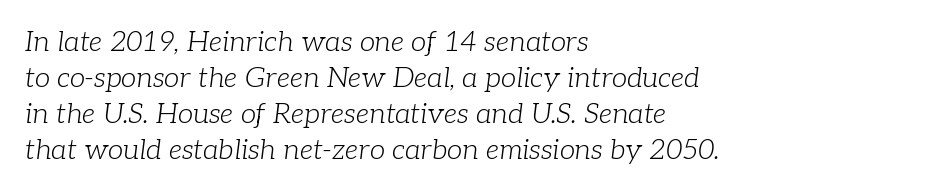
The image shows 28 px light serif type, italic (leaning right); set left-aligned, normal line spacing (1.29x), normal letter spacing, not underlined; low stroke contrast and a medium x-height.
